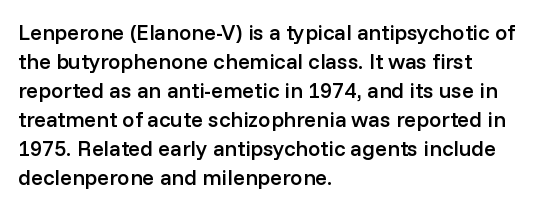
Q: Is the text bold? A: Semi-bold.
Q: Is the text italic (slanted)? A: No, it is upright.
Q: Is the text underlined? A: No.
Q: How is the paragraph aligned? A: Left-aligned.
Q: Is the spacing between letters normal or unusually wide? A: Normal.
Q: Is the spacing between lines tight, normal or loose? A: Normal.
